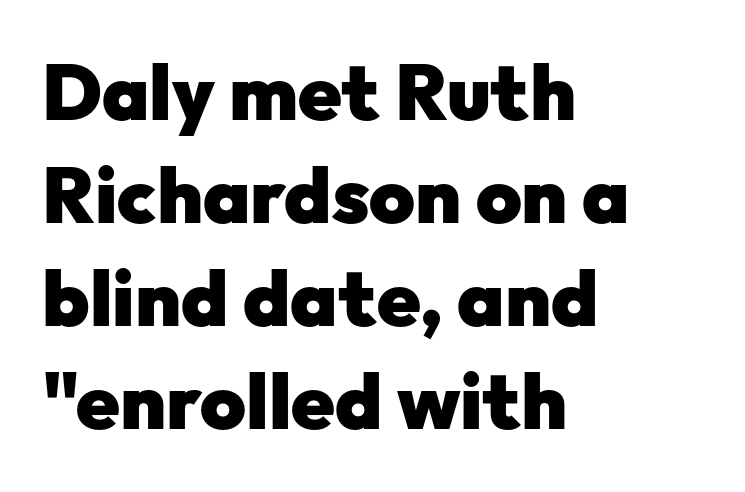
Q: Is the text bold? A: Yes.
Q: Is the text italic (slanted)? A: No, it is upright.
Q: Is the typeface a serif or a sans-serif typeface? A: Sans-serif.
Q: Is the text underlined? A: No.
Q: How is the paragraph aligned? A: Left-aligned.
Q: Is the spacing between letters normal or unusually wide? A: Normal.
Q: Is the spacing between lines tight, normal or loose? A: Normal.
Q: Width (condensed, normal, or wide)? A: Normal.
Q: Stroke contrast? A: Low.
Q: x-height? A: Medium.
Q: Monospaced? A: No.
